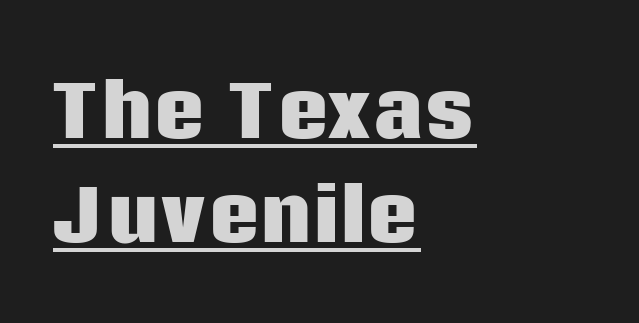
{"serif": "no", "italic": "no", "bold": "yes", "weight": "heavy", "width": "normal", "stroke_contrast": "low", "x_height": "large", "monospaced": "no", "underline": "yes", "align": "left", "line_spacing": "normal", "line_spacing_ratio": 1.46, "letter_spacing": "normal", "letter_spacing_em": 0.0, "glyph_px": 71}
